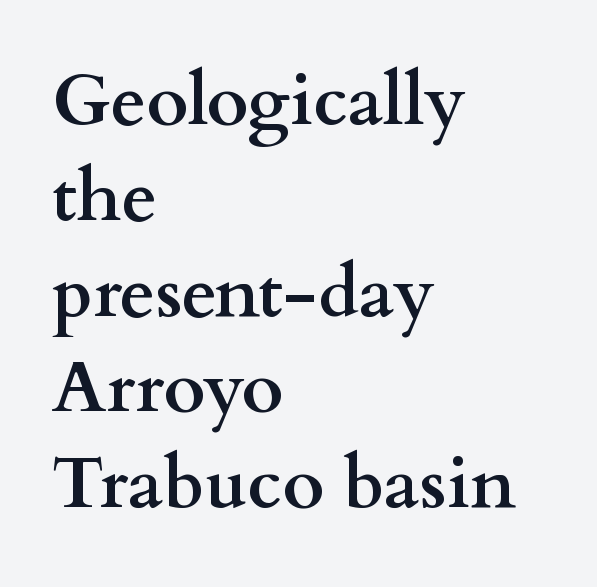
Q: Is the text bold? A: Yes.
Q: Is the text italic (slanted)? A: No, it is upright.
Q: Is the typeface a serif or a sans-serif typeface? A: Serif.
Q: Is the text underlined? A: No.
Q: How is the paragraph aligned? A: Left-aligned.
Q: Is the spacing between letters normal or unusually wide? A: Normal.
Q: Is the spacing between lines tight, normal or loose? A: Normal.
Q: Width (condensed, normal, or wide)? A: Wide.
Q: Stroke contrast? A: Medium.
Q: x-height? A: Small.
Q: Monospaced? A: No.
